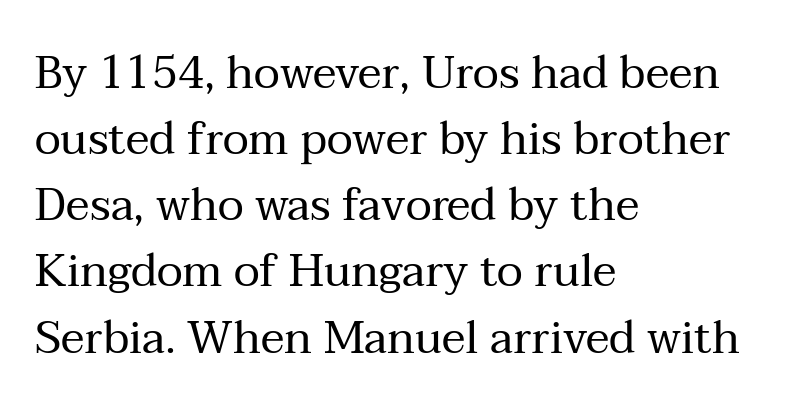
Little horizontal feet cap the strokes, marking this as serif type. Rule under the text: the space is simply empty. Is this a heavy cut? Hardly; it is regular or lighter. Looks like regular typesetting: each glyph gets only the width it needs.
